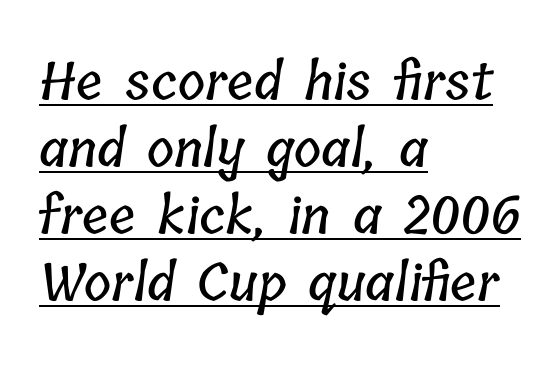
The rows are spaced the way most documents space them. What decoration does the sample have? An underline. In terms of letterspacing, this is plain default setting. You could not count columns in this text — the font is proportionally spaced. The setting favours the left margin, as ordinary paragraphs usually do.
